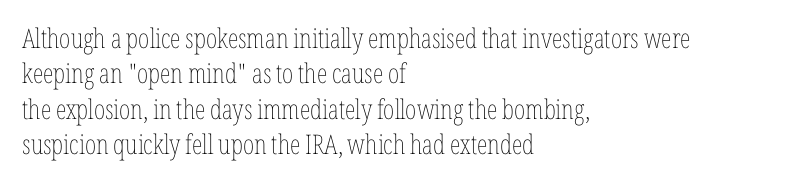
{"italic": "no", "bold": "no", "underline": "no", "align": "left", "line_spacing": "normal", "line_spacing_ratio": 1.31, "letter_spacing": "normal", "letter_spacing_em": 0.0, "glyph_px": 27}
